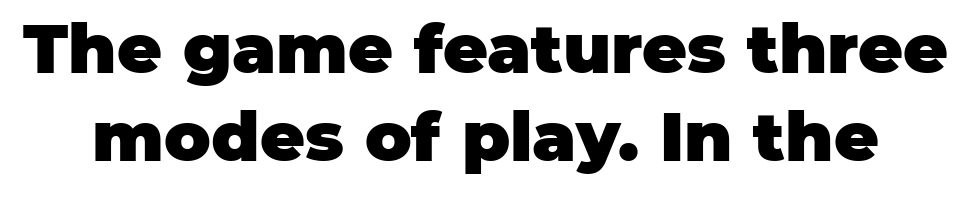
Q: Is the text bold? A: Yes.
Q: Is the text italic (slanted)? A: No, it is upright.
Q: Is the typeface a serif or a sans-serif typeface? A: Sans-serif.
Q: Is the text underlined? A: No.
Q: Is the spacing between letters normal or unusually wide? A: Normal.
Q: Is the spacing between lines tight, normal or loose? A: Normal.
Q: Width (condensed, normal, or wide)? A: Normal.
Q: Stroke contrast? A: Low.
Q: x-height? A: Large.
Q: Monospaced? A: No.
